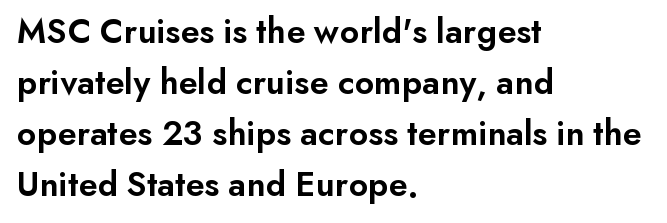
{"serif": "no", "italic": "no", "bold": "semi", "weight": "semibold", "width": "normal", "stroke_contrast": "low", "x_height": "small", "monospaced": "no", "underline": "no", "align": "left", "line_spacing": "normal", "line_spacing_ratio": 1.42, "letter_spacing": "normal", "letter_spacing_em": 0.0, "glyph_px": 36}
